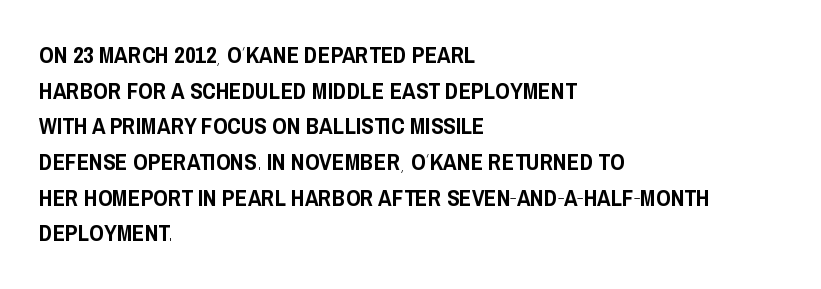
The image shows 23 px text type, upright; set left-aligned, normal line spacing (1.55x), normal letter spacing, not underlined.
